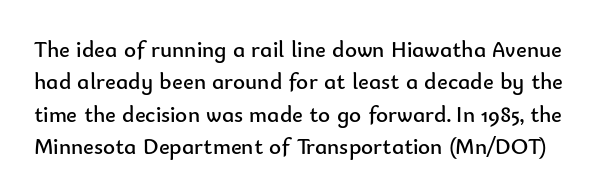
Q: Is the text bold? A: No.
Q: Is the text italic (slanted)? A: No, it is upright.
Q: Is the text underlined? A: No.
Q: Is the spacing between letters normal or unusually wide? A: Normal.
Q: Is the spacing between lines tight, normal or loose? A: Normal.
